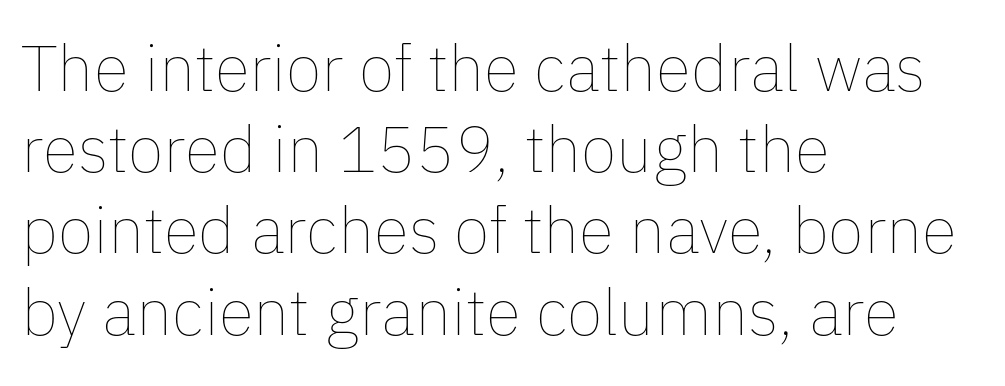
{"italic": "no", "bold": "no", "weight": "thin", "width": "normal", "stroke_contrast": "low", "x_height": "medium", "monospaced": "no", "underline": "no", "align": "left", "line_spacing": "normal", "line_spacing_ratio": 1.25, "letter_spacing": "normal", "letter_spacing_em": 0.0, "glyph_px": 65}
